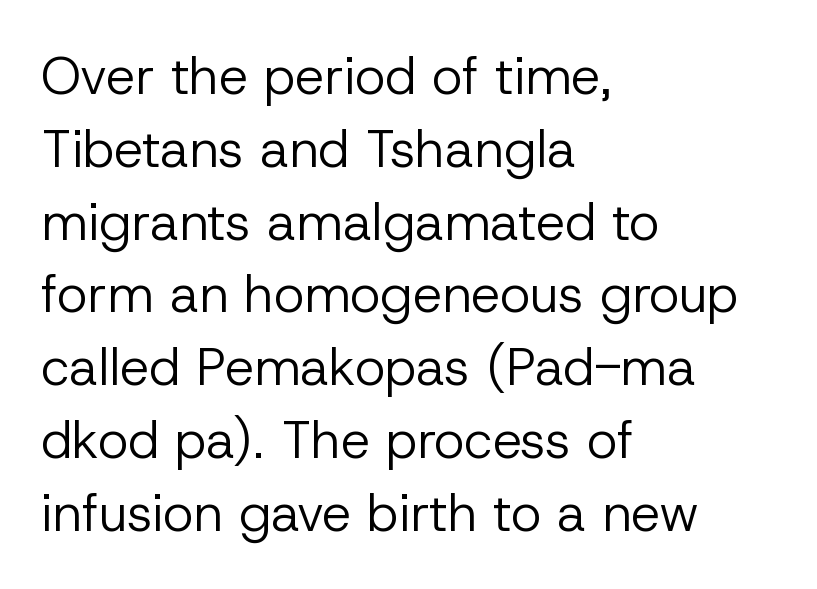
The image shows 52 px regular-weight sans-serif type, upright; set left-aligned, normal line spacing (1.4x), normal letter spacing, not underlined; low stroke contrast and a medium x-height.
